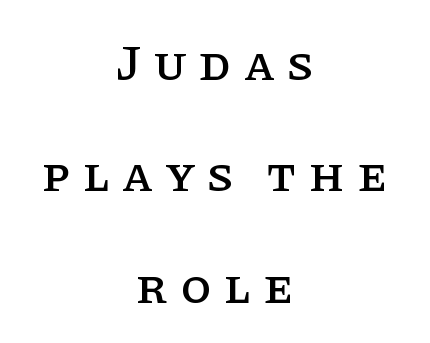
Q: Is the text italic (slanted)? A: No, it is upright.
Q: Is the typeface a serif or a sans-serif typeface? A: Serif.
Q: Is the text underlined? A: No.
Q: How is the paragraph aligned? A: Centered.
Q: Is the spacing between letters normal or unusually wide? A: Unusually wide.
Q: Is the spacing between lines tight, normal or loose? A: Loose.
Q: Width (condensed, normal, or wide)? A: Normal.
Q: Stroke contrast? A: Low.
Q: x-height? A: Large.
Q: Monospaced? A: No.
